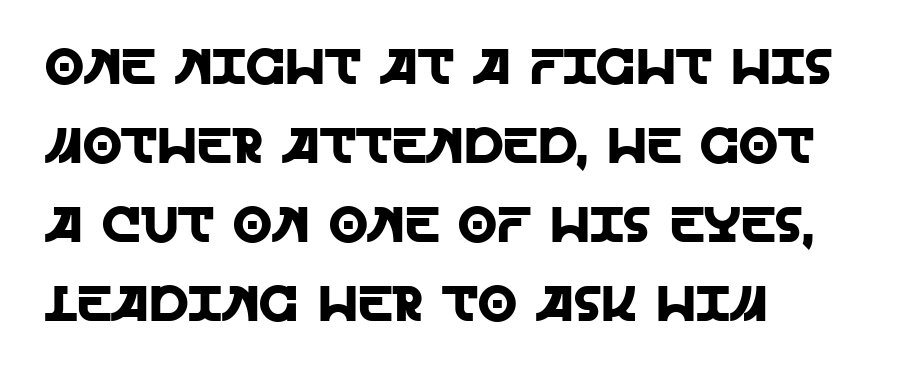
The image shows 50 px sans-serif type, upright; set left-aligned, normal line spacing (1.58x), normal letter spacing, not underlined; a large x-height.
